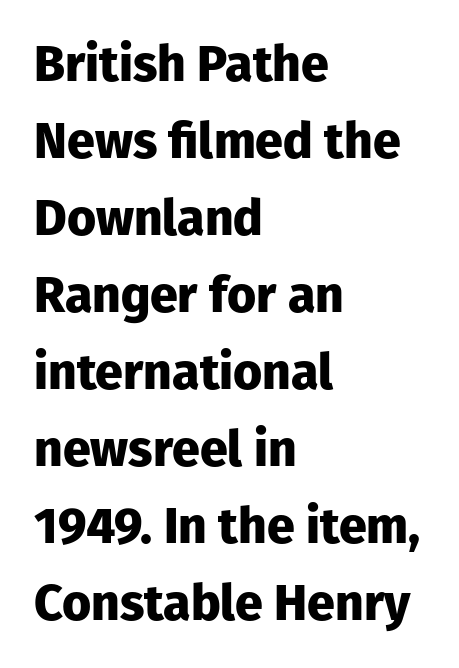
Honestly, the letter spacing is just normal — you wouldn't notice it. The characters look thick and weighty, a clear bold. Note the varied advance widths — an 'i' is clearly narrower than an 'm'. The lettering holds an erect, upright posture throughout.
